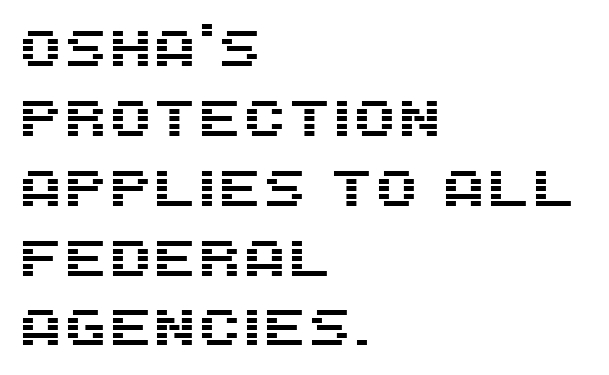
Q: Is the text italic (slanted)? A: No, it is upright.
Q: Is the typeface a serif or a sans-serif typeface? A: Sans-serif.
Q: Is the text underlined? A: No.
Q: How is the paragraph aligned? A: Left-aligned.
Q: Is the spacing between letters normal or unusually wide? A: Normal.
Q: Is the spacing between lines tight, normal or loose? A: Normal.
Q: Width (condensed, normal, or wide)? A: Normal.
Q: Stroke contrast? A: Medium.
Q: x-height? A: Large.
Q: Monospaced? A: No.
